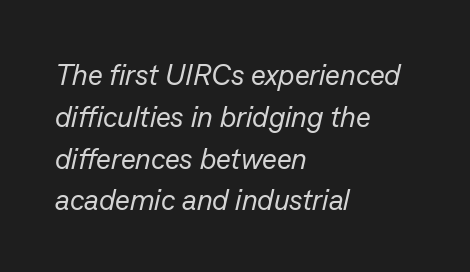
The image shows 29 px regular-weight type, italic (leaning right); set left-aligned, normal line spacing (1.44x), normal letter spacing, not underlined; low stroke contrast and a medium x-height.
